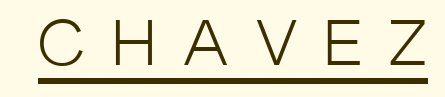
{"serif": "no", "italic": "no", "bold": "no", "weight": "light", "width": "condensed", "stroke_contrast": "low", "x_height": "large", "monospaced": "no", "underline": "yes", "letter_spacing": "wide", "letter_spacing_em": 0.41, "glyph_px": 60}
